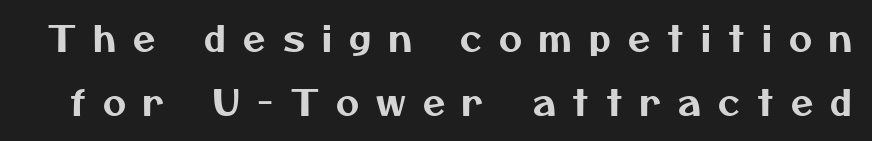
The image shows 36 px sans-serif type; set line spacing 1.77x, unusually wide letter spacing (+0.48 em), not underlined; medium stroke contrast and a medium x-height.
